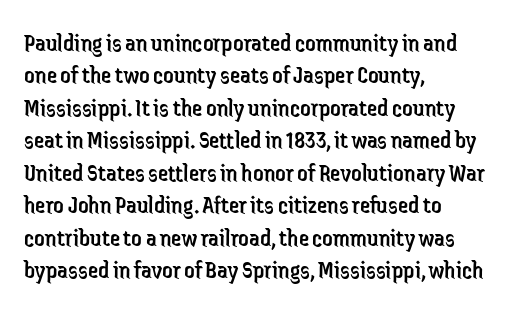
Line spacing here is normal. Nobody touched the tracking dial on this one. Quick note: underline off. Designer's note — italics off, roman on. The lines are quadded left.
